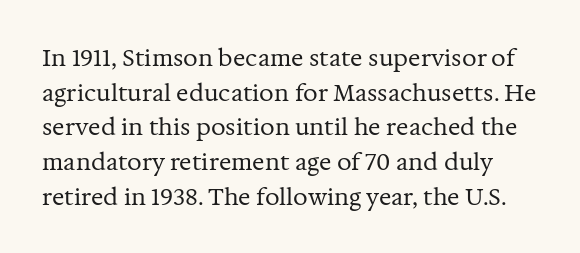
The image shows 23 px text type, upright; set normal line spacing (1.51x), normal letter spacing, not underlined.
